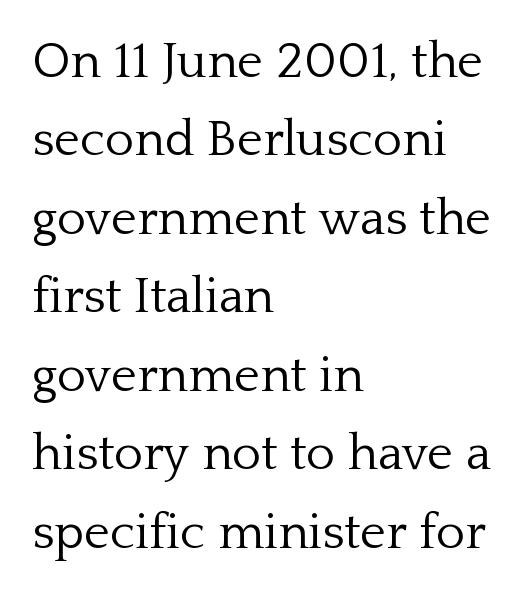
{"serif": "yes", "italic": "no", "bold": "no", "weight": "light", "width": "normal", "stroke_contrast": "low", "x_height": "medium", "monospaced": "no", "underline": "no", "align": "left", "line_spacing": "normal", "line_spacing_ratio": 1.57, "letter_spacing": "normal", "letter_spacing_em": 0.0, "glyph_px": 50}
